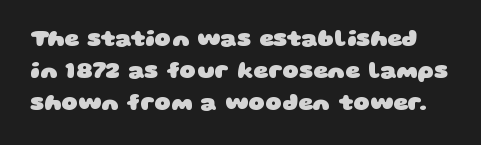
{"bold": "yes", "underline": "no", "line_spacing": "normal", "line_spacing_ratio": 1.39, "letter_spacing": "normal", "letter_spacing_em": 0.0, "glyph_px": 23}
